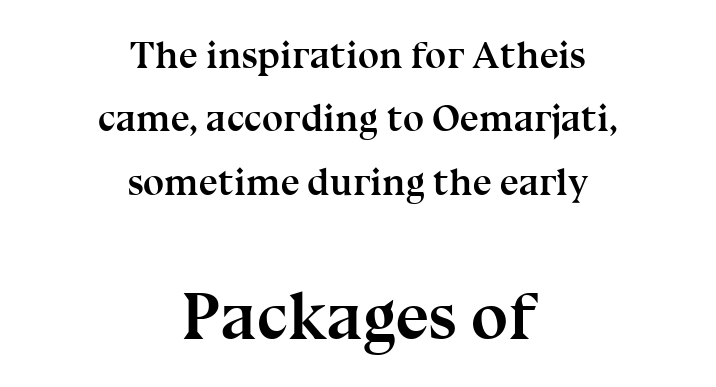
Line starts and ends both wander, symmetrically. Regarding serifs, this sample has them. Letters rest on an invisible, unmarked baseline. Heft: maximum for text — a bold. The second block has been scaled up relative to the first. These lines were composed using upright roman letters.
